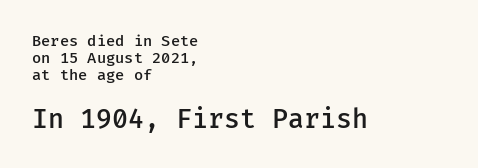
Q: Is the text bold? A: Semi-bold.
Q: Is the text italic (slanted)? A: No, it is upright.
Q: Is the text underlined? A: No.
Q: How is the paragraph aligned? A: Left-aligned.
Q: Is the spacing between letters normal or unusually wide? A: Normal.
Q: Is the spacing between lines tight, normal or loose? A: Tight.
Q: Which block of text is set in a larger size, the first (top) or the second (bottom)? A: The second (bottom) one.
